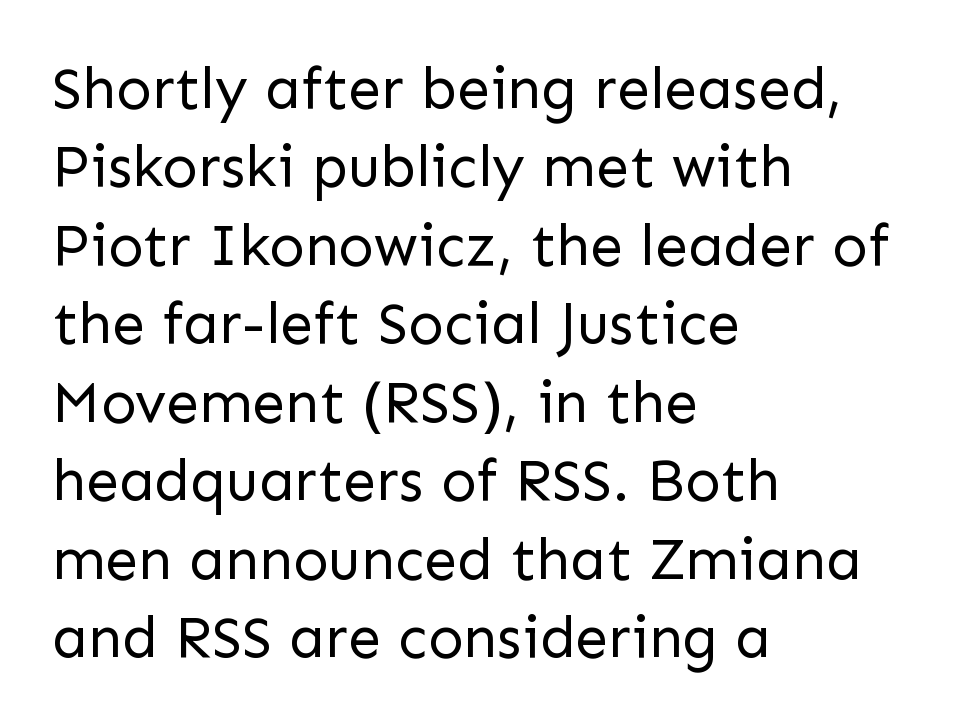
{"serif": "no", "italic": "no", "bold": "no", "weight": "regular", "width": "normal", "stroke_contrast": "low", "x_height": "medium", "monospaced": "no", "underline": "no", "align": "left", "line_spacing": "normal", "line_spacing_ratio": 1.33, "letter_spacing": "normal", "letter_spacing_em": 0.0, "glyph_px": 59}
